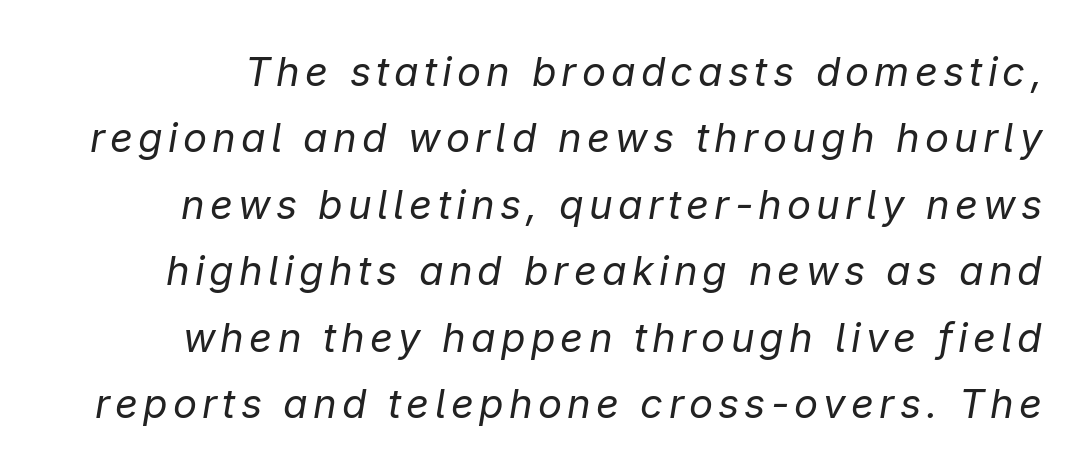
The image shows 40 px regular-weight type, italic (leaning right); set normal line spacing (1.66x), not underlined; low stroke contrast and a medium x-height.
